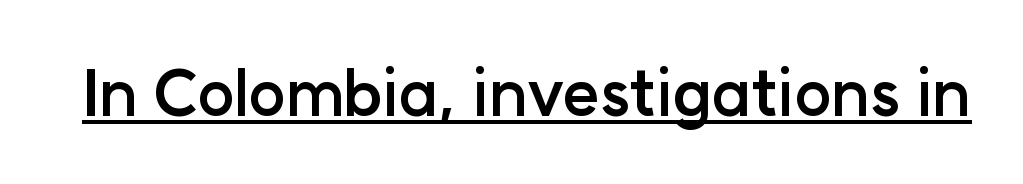
Q: Is the text bold? A: Yes.
Q: Is the text italic (slanted)? A: No, it is upright.
Q: Is the typeface a serif or a sans-serif typeface? A: Sans-serif.
Q: Is the text underlined? A: Yes.
Q: Is the spacing between letters normal or unusually wide? A: Normal.
Q: Width (condensed, normal, or wide)? A: Normal.
Q: Stroke contrast? A: Low.
Q: x-height? A: Medium.
Q: Monospaced? A: No.
